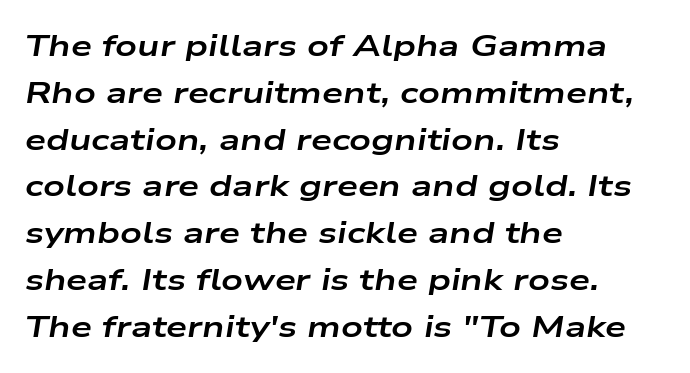
The image shows 30 px bold, wide type, italic (leaning right); set left-aligned, normal line spacing (1.56x), normal letter spacing, not underlined; low stroke contrast and a medium x-height.
